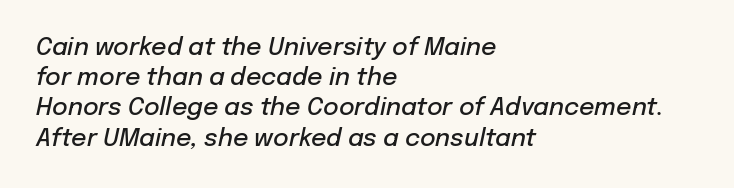
Q: Is the text bold? A: Semi-bold.
Q: Is the text italic (slanted)? A: Yes, it leans right by about 12 degrees.
Q: Is the text underlined? A: No.
Q: How is the paragraph aligned? A: Left-aligned.
Q: Is the spacing between letters normal or unusually wide? A: Normal.
Q: Is the spacing between lines tight, normal or loose? A: Normal.
